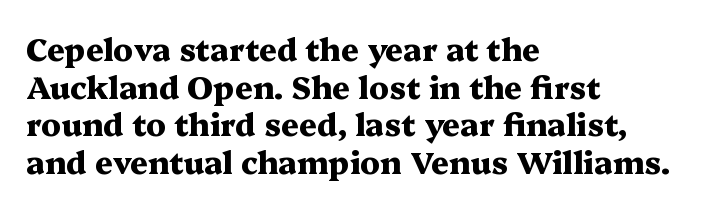
The image shows 31 px heavy, wide serif type, upright; set left-aligned, line spacing 1.21x, normal letter spacing, not underlined; medium stroke contrast and a medium x-height.
